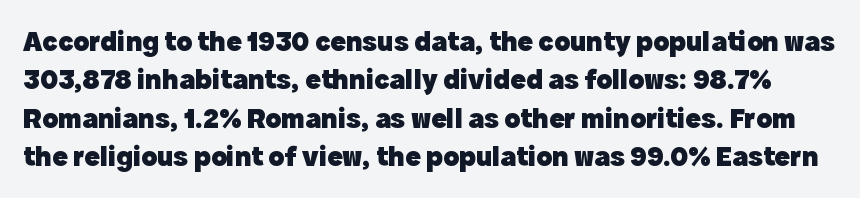
Typesetter's note: full bold, strokes at maximum text heaviness. The line-height multiplier appears to be the usual default. Words appear dense and cohesive because spacing is normal. Rendered with straight, roman letterforms. Proportional: the letters do not fall into vertical columns.
